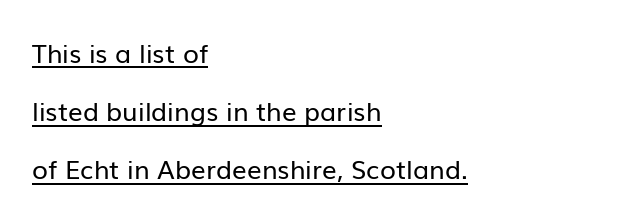
The image shows 26 px text type, upright; set left-aligned, loose line spacing (2.24x), normal letter spacing, underlined.
